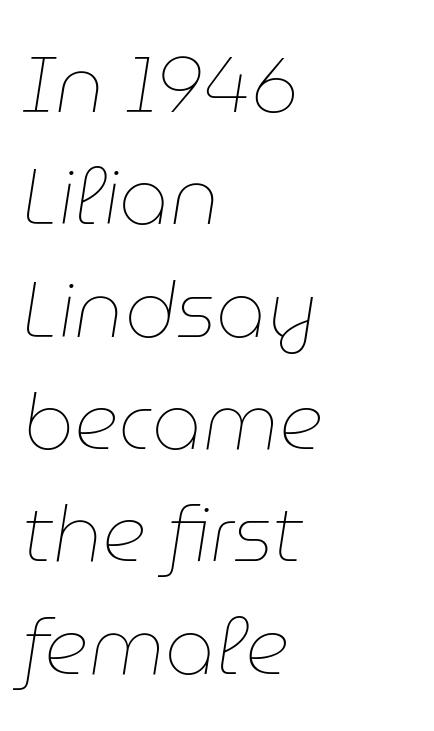
The image shows 78 px thin type, italic (leaning right); set left-aligned, normal line spacing (1.44x), normal letter spacing, not underlined; low stroke contrast and a medium x-height.
